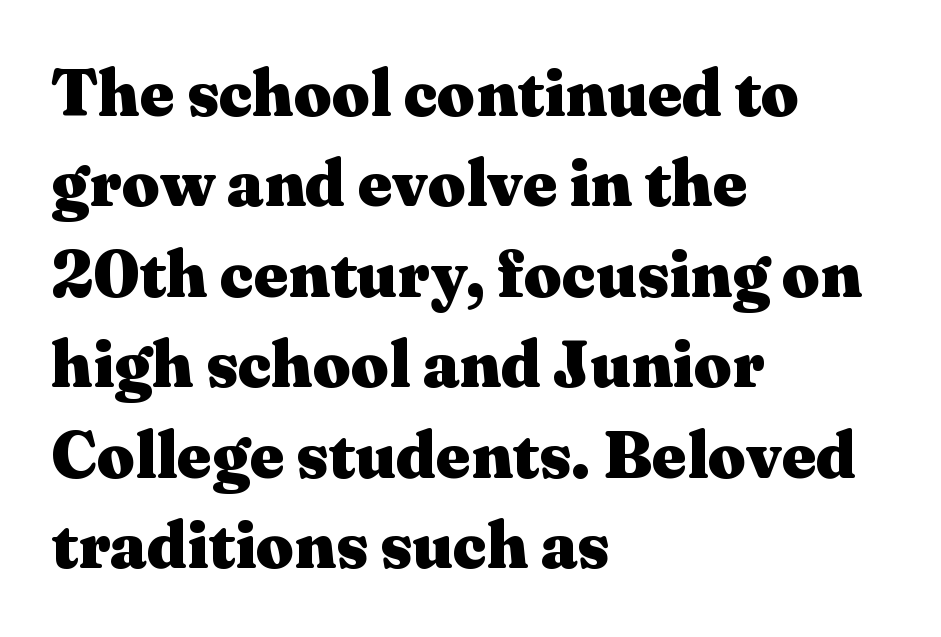
Horizontal alignment here is leftward, the default for most running prose. The designer left line spacing at the default. Classification — serif. The face used here is proportionally spaced, like ordinary book or web type. This sample uses an upright cut, with every glyph sitting square on the baseline.
